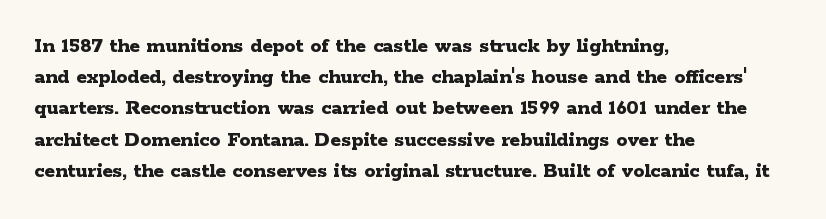
The image shows 22 px bold type, upright; set left-aligned, normal line spacing (1.42x), normal letter spacing, not underlined.
